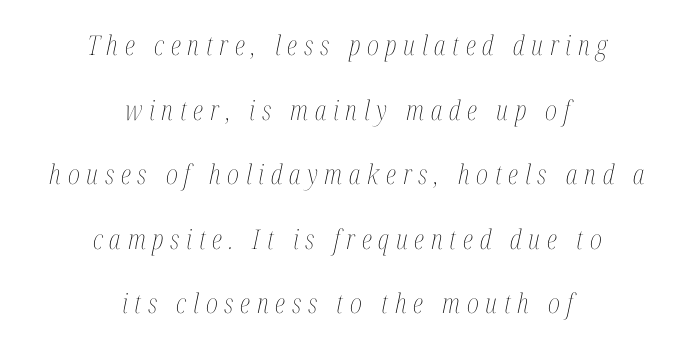
Baseline-to-baseline distance is far greater than the letter height. Does the copy run flush right? No — it is centered line by line. The area under the type is left untouched. The lettering tilts uniformly, giving the passage an italic look. Inter-character spacing is expanded well beyond the font's built-in metrics. Stems and bowls with no extra thickness — not bold.
